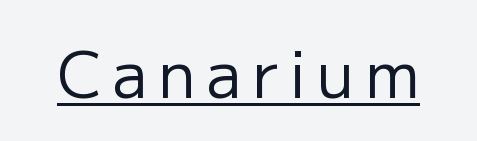
{"serif": "no", "italic": "no", "bold": "no", "weight": "regular", "width": "normal", "stroke_contrast": "low", "x_height": "medium", "monospaced": "no", "underline": "yes", "glyph_px": 63}
